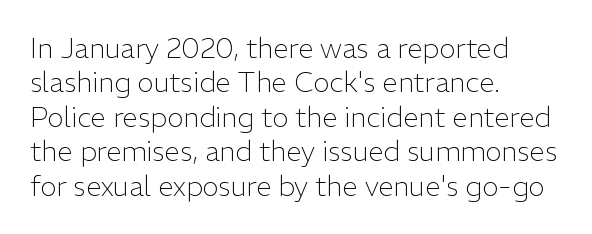
Q: Is the text bold? A: No.
Q: Is the text italic (slanted)? A: No, it is upright.
Q: Is the typeface a serif or a sans-serif typeface? A: Sans-serif.
Q: Is the text underlined? A: No.
Q: How is the paragraph aligned? A: Left-aligned.
Q: Is the spacing between letters normal or unusually wide? A: Normal.
Q: Width (condensed, normal, or wide)? A: Normal.
Q: Stroke contrast? A: Low.
Q: x-height? A: Medium.
Q: Monospaced? A: No.
